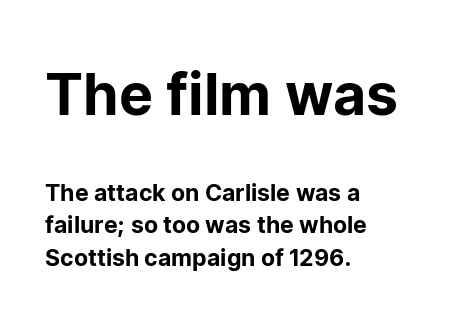
Q: Is the text italic (slanted)? A: No, it is upright.
Q: Is the typeface a serif or a sans-serif typeface? A: Sans-serif.
Q: Is the text underlined? A: No.
Q: How is the paragraph aligned? A: Left-aligned.
Q: Is the spacing between letters normal or unusually wide? A: Normal.
Q: Is the spacing between lines tight, normal or loose? A: Normal.
Q: Which block of text is set in a larger size, the first (top) or the second (bottom)? A: The first (top) one.
Q: Width (condensed, normal, or wide)? A: Normal.
Q: Stroke contrast? A: Low.
Q: x-height? A: Medium.
Q: Monospaced? A: No.
